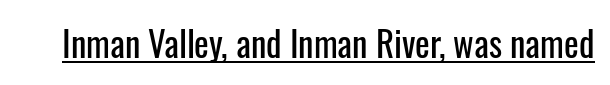
{"serif": "no", "italic": "no", "width": "condensed", "stroke_contrast": "low", "x_height": "medium", "monospaced": "no", "underline": "yes", "letter_spacing": "normal", "letter_spacing_em": 0.0, "glyph_px": 35}
